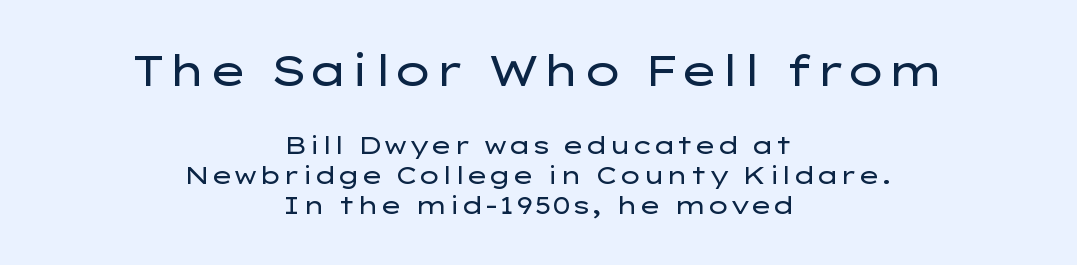
{"serif": "no", "italic": "no", "bold": "no", "weight": "regular", "width": "wide", "stroke_contrast": "low", "x_height": "medium", "monospaced": "no", "underline": "no", "align": "center", "line_spacing": "normal", "line_spacing_ratio": 1.25, "letter_spacing": "normal", "letter_spacing_em": 0.0, "larger_block": "first", "size_ratio": 1.75, "glyph_px": 42}
